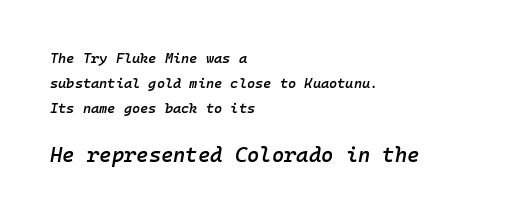
{"italic": "yes", "lean": "right", "slant_degrees": 10, "bold": "semi", "underline": "no", "align": "left", "line_spacing_ratio": 1.78, "letter_spacing": "normal", "letter_spacing_em": 0.0, "larger_block": "second", "size_ratio": 1.5, "glyph_px": 21}
